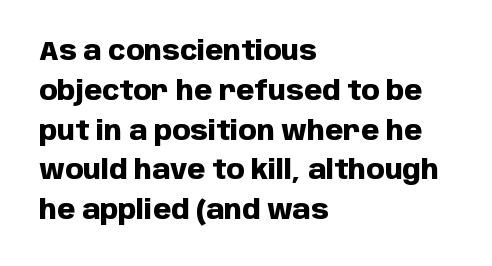
The image shows 26 px bold type, upright; set left-aligned, normal line spacing (1.53x), normal letter spacing, not underlined.
